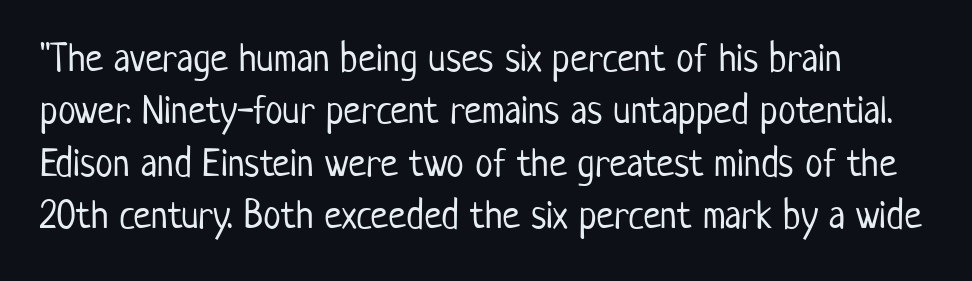
Q: Is the text bold? A: No.
Q: Is the text italic (slanted)? A: No, it is upright.
Q: Is the typeface a serif or a sans-serif typeface? A: Sans-serif.
Q: Is the text underlined? A: No.
Q: How is the paragraph aligned? A: Left-aligned.
Q: Is the spacing between letters normal or unusually wide? A: Normal.
Q: Is the spacing between lines tight, normal or loose? A: Normal.
Q: Width (condensed, normal, or wide)? A: Condensed.
Q: Stroke contrast? A: Low.
Q: x-height? A: Medium.
Q: Monospaced? A: No.
